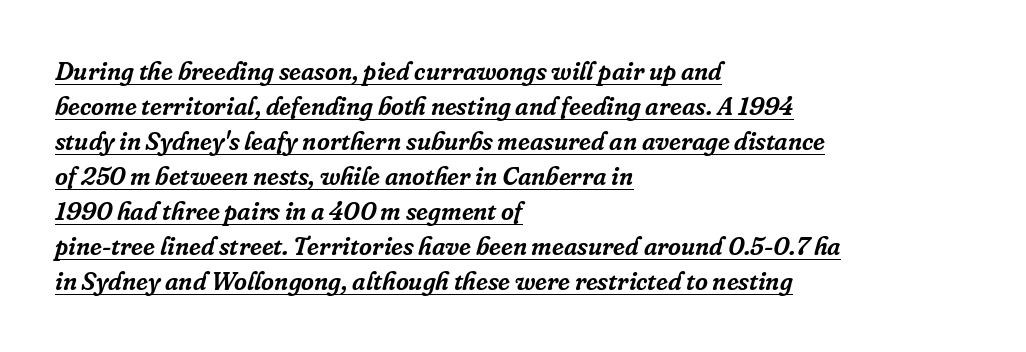
The line texture is even and compact thanks to regular tracking. Somebody hit Ctrl+U on this one — the words are underlined. The space between consecutive lines is moderate. Compared with ordinary roman type, these characters are visibly tilted. Compared with a centered layout, this one pins lines to the left instead.
